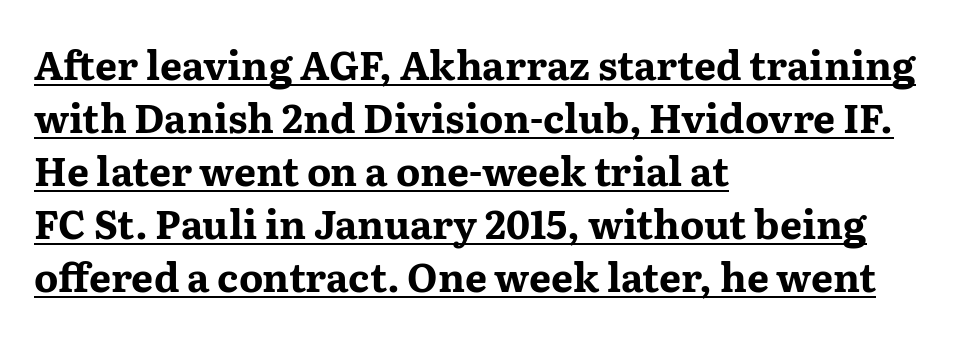
{"serif": "yes", "italic": "no", "bold": "yes", "weight": "bold", "width": "wide", "stroke_contrast": "medium", "x_height": "medium", "monospaced": "no", "underline": "yes", "align": "left", "line_spacing": "normal", "line_spacing_ratio": 1.36, "letter_spacing": "normal", "letter_spacing_em": 0.0, "glyph_px": 39}
